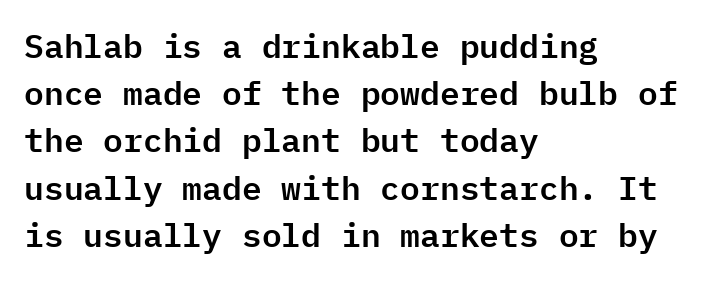
The image shows 33 px sans-serif type, upright, monospaced; set left-aligned, normal line spacing (1.43x), normal letter spacing, not underlined; low stroke contrast and a medium x-height.
